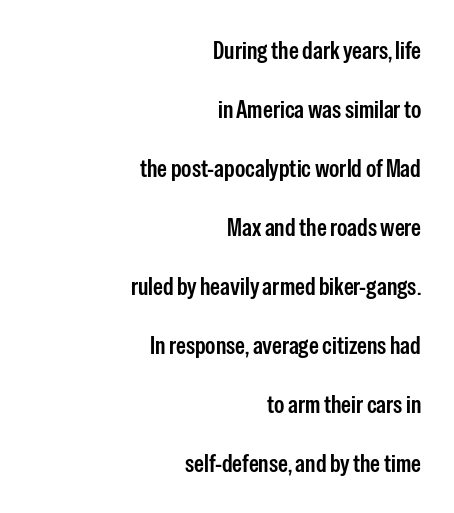
Q: Is the text italic (slanted)? A: No, it is upright.
Q: Is the text underlined? A: No.
Q: How is the paragraph aligned? A: Right-aligned.
Q: Is the spacing between letters normal or unusually wide? A: Normal.
Q: Is the spacing between lines tight, normal or loose? A: Loose.
